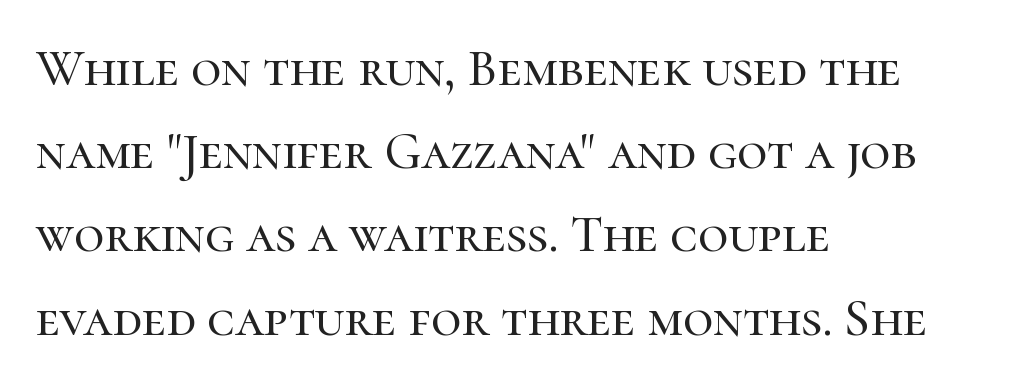
Q: Is the text italic (slanted)? A: No, it is upright.
Q: Is the typeface a serif or a sans-serif typeface? A: Serif.
Q: Is the text underlined? A: No.
Q: How is the paragraph aligned? A: Left-aligned.
Q: Is the spacing between letters normal or unusually wide? A: Normal.
Q: Is the spacing between lines tight, normal or loose? A: Normal.
Q: Width (condensed, normal, or wide)? A: Normal.
Q: Stroke contrast? A: High.
Q: x-height? A: Medium.
Q: Monospaced? A: No.
